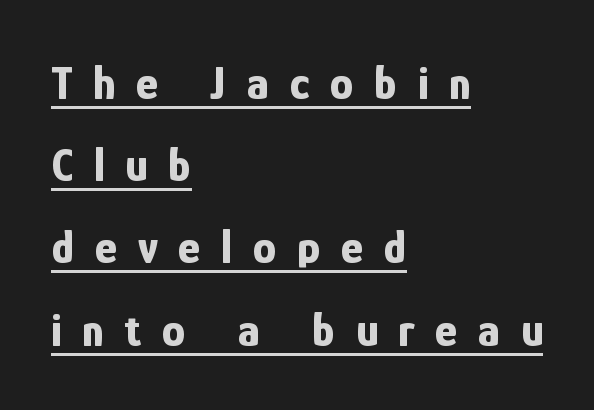
{"serif": "no", "italic": "no", "bold": "yes", "weight": "bold", "width": "condensed", "stroke_contrast": "low", "x_height": "medium", "monospaced": "no", "underline": "yes", "align": "left", "line_spacing_ratio": 1.75, "letter_spacing": "wide", "letter_spacing_em": 0.44, "glyph_px": 47}
